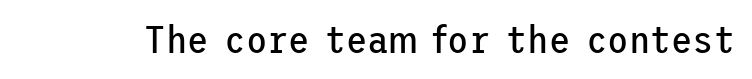
{"serif": "no", "italic": "no", "bold": "no", "weight": "regular", "width": "normal", "stroke_contrast": "low", "x_height": "medium", "underline": "no", "letter_spacing": "normal", "letter_spacing_em": 0.0, "glyph_px": 39}
